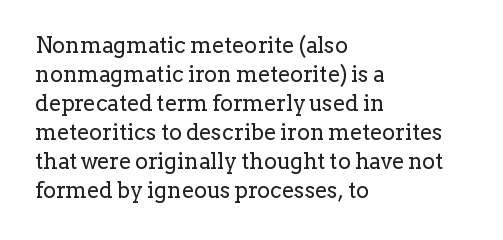
Tall strokes in this sample are plumb rather than angled. The passage shown has conventional tracking throughout. Every row of glyphs begins at an identical x-position on the left. A normal amount of white space separates one row of letters from the next. Type without underlining.
